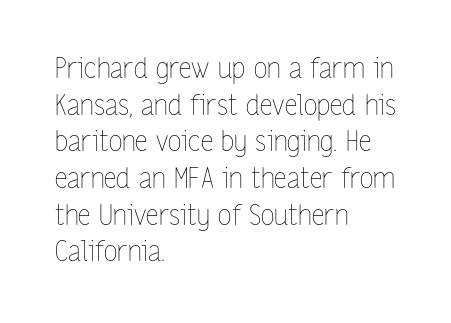
The typesetter chose a ragged-right arrangement here. Ascenders rise straight up at ninety degrees. Interline gaps are of average width in this sample. How are the letters spaced? Ordinarily, with no added tracking. Is this a heavy cut? Hardly; it is regular or lighter.
